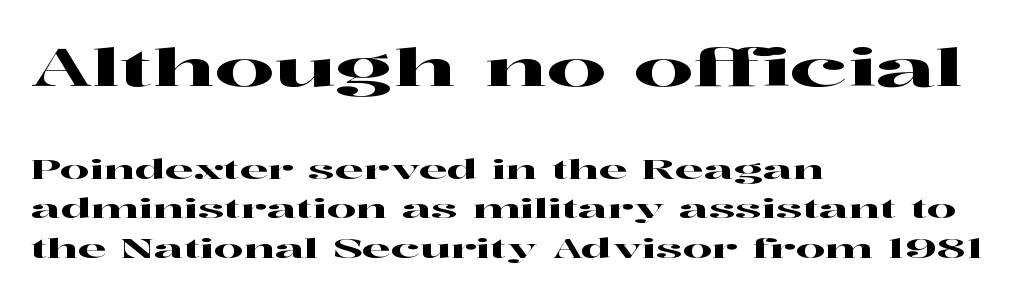
Notice how the stems are strictly vertical — no italics here. Scale decreases going downward across the two blocks. Spacing verdict: proportional, widths tailored to each character. What kind of face is this? One with serifs.
